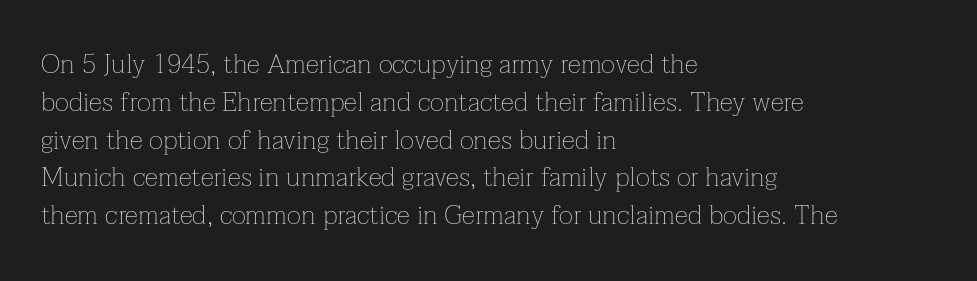
{"italic": "no", "bold": "no", "underline": "no", "align": "left", "line_spacing": "normal", "line_spacing_ratio": 1.4, "letter_spacing": "normal", "letter_spacing_em": 0.0, "glyph_px": 27}
